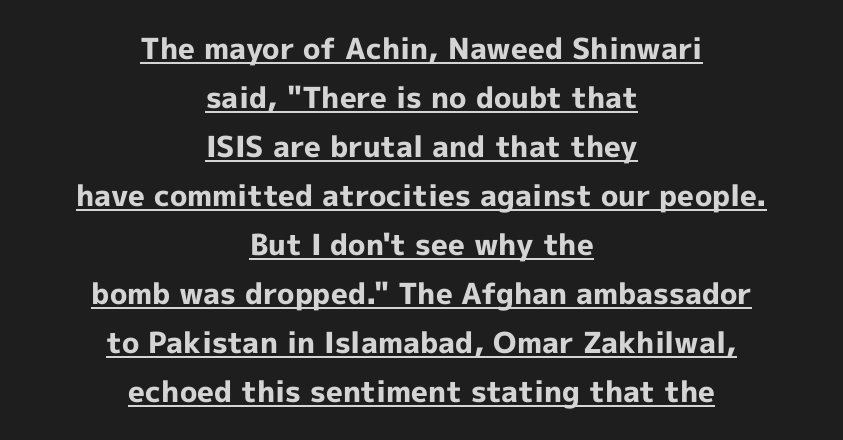
{"serif": "no", "italic": "no", "bold": "yes", "weight": "bold", "width": "normal", "x_height": "medium", "monospaced": "no", "underline": "yes", "align": "center", "line_spacing": "normal", "line_spacing_ratio": 1.69, "letter_spacing": "normal", "letter_spacing_em": 0.0, "glyph_px": 29}
